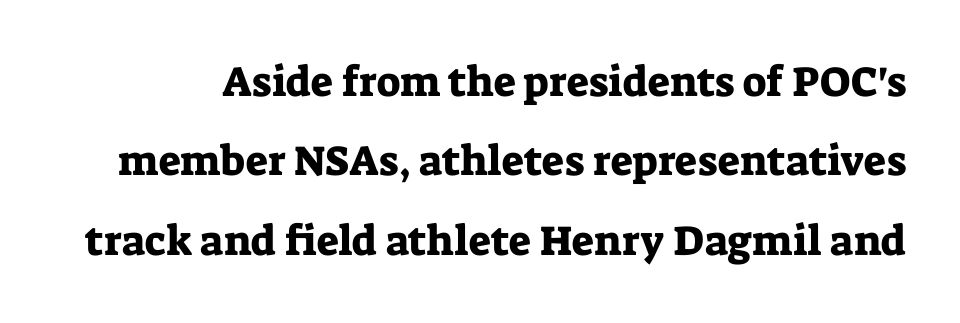
{"serif": "yes", "italic": "no", "width": "normal", "stroke_contrast": "low", "x_height": "medium", "monospaced": "no", "underline": "no", "line_spacing_ratio": 1.89, "letter_spacing": "normal", "letter_spacing_em": 0.0, "glyph_px": 42}
